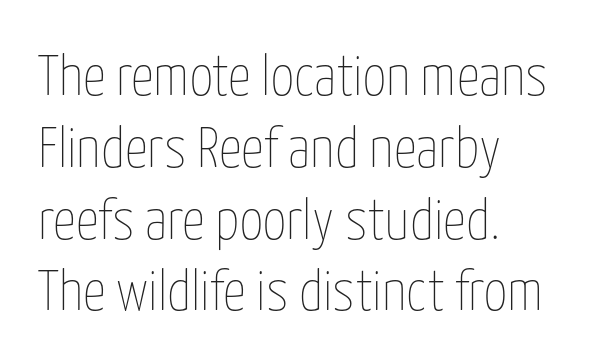
You could call the tracking neutral — neither tight nor loose. One glance says typical: line gaps are just what's usual. Italic? Not at all — the glyphs are vertical. Vertical stems look standard width or narrower in stroke. Do the characters align in a grid? No, the font is proportional. Short and long lines alike share a common starting point at left.
